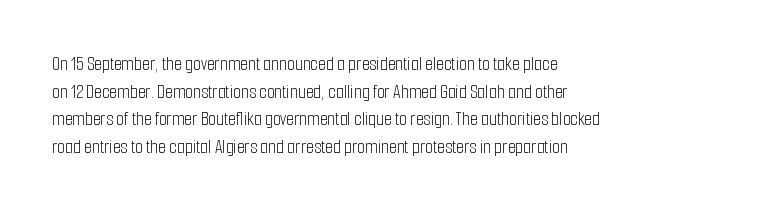
The image shows 20 px text type, upright; set left-aligned, normal line spacing (1.38x), normal letter spacing, not underlined.
